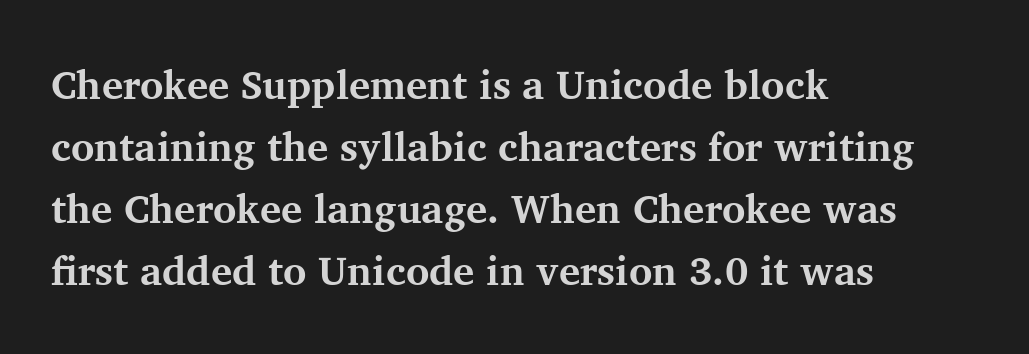
Q: Is the text bold? A: Yes.
Q: Is the text italic (slanted)? A: No, it is upright.
Q: Is the typeface a serif or a sans-serif typeface? A: Serif.
Q: Is the text underlined? A: No.
Q: How is the paragraph aligned? A: Left-aligned.
Q: Is the spacing between letters normal or unusually wide? A: Normal.
Q: Is the spacing between lines tight, normal or loose? A: Normal.
Q: Width (condensed, normal, or wide)? A: Normal.
Q: Stroke contrast? A: Medium.
Q: x-height? A: Medium.
Q: Monospaced? A: No.
